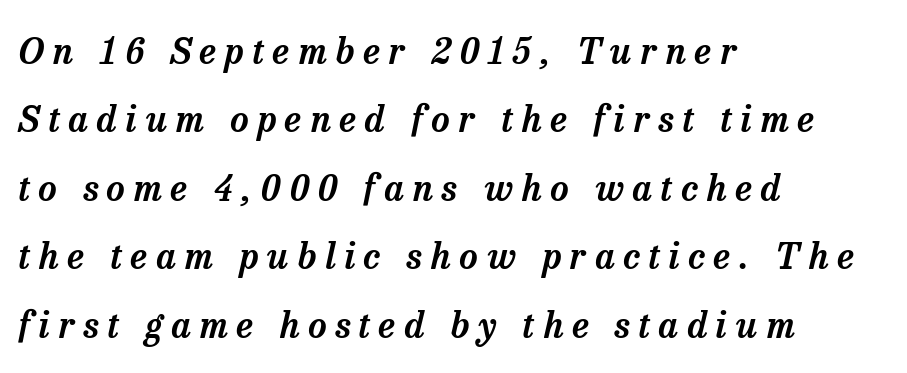
Character widths vary here, with narrow letters taking less room than wide ones. What's the leading like? Stretched, with rows far apart. The tracking reads as deliberately expanded to a designer's eye. Horizontally, the lines are justified to the leading edge only. The string is rendered with underlining switched off. Serif or sans? Serif — the stroke terminals have little feet.
